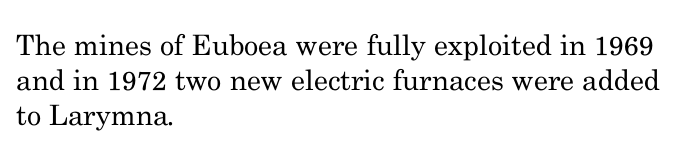
Q: Is the text bold? A: No.
Q: Is the text italic (slanted)? A: No, it is upright.
Q: Is the typeface a serif or a sans-serif typeface? A: Serif.
Q: Is the text underlined? A: No.
Q: How is the paragraph aligned? A: Left-aligned.
Q: Is the spacing between letters normal or unusually wide? A: Normal.
Q: Is the spacing between lines tight, normal or loose? A: Normal.
Q: Width (condensed, normal, or wide)? A: Normal.
Q: Stroke contrast? A: Medium.
Q: x-height? A: Small.
Q: Monospaced? A: No.
